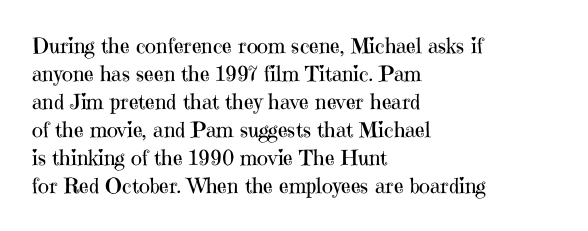
{"italic": "no", "bold": "no", "underline": "no", "align": "left", "line_spacing": "normal", "line_spacing_ratio": 1.33, "letter_spacing": "normal", "letter_spacing_em": 0.0, "glyph_px": 21}
